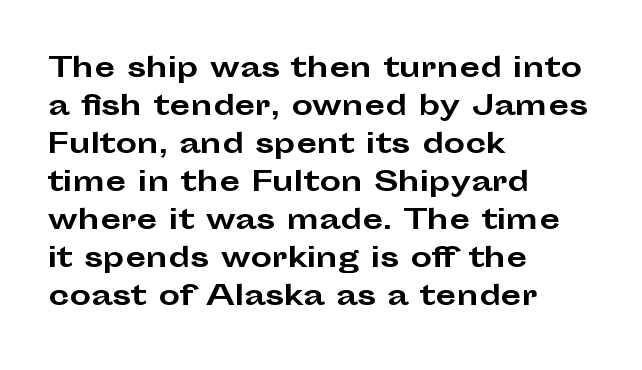
{"italic": "no", "bold": "yes", "underline": "no", "align": "left", "line_spacing": "normal", "line_spacing_ratio": 1.41, "letter_spacing": "normal", "letter_spacing_em": 0.0, "glyph_px": 27}
